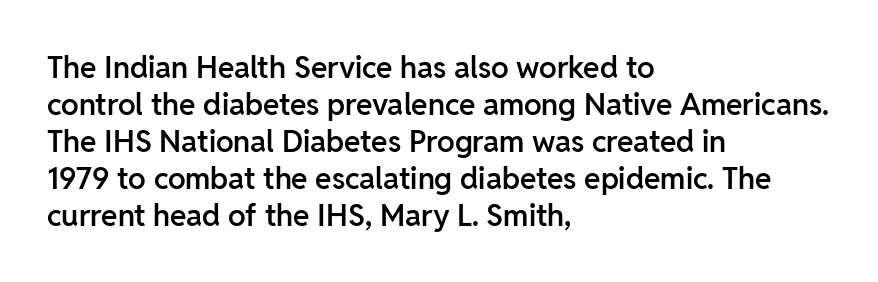
The image shows 30 px semibold sans-serif type, upright; set left-aligned, line spacing 1.23x, normal letter spacing, not underlined; low stroke contrast and a medium x-height.
